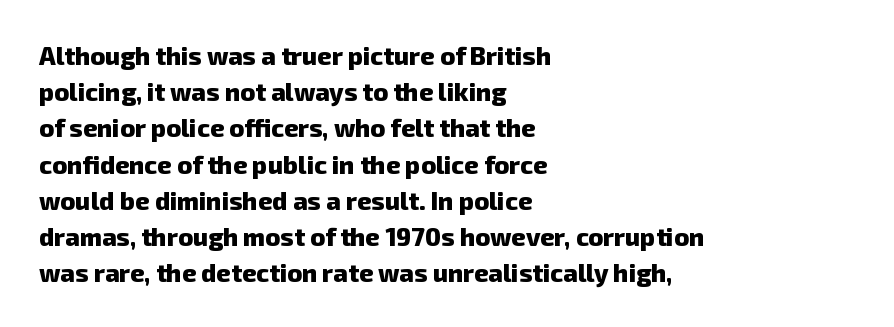
Q: Is the text bold? A: Yes.
Q: Is the text underlined? A: No.
Q: How is the paragraph aligned? A: Left-aligned.
Q: Is the spacing between letters normal or unusually wide? A: Normal.
Q: Is the spacing between lines tight, normal or loose? A: Normal.
